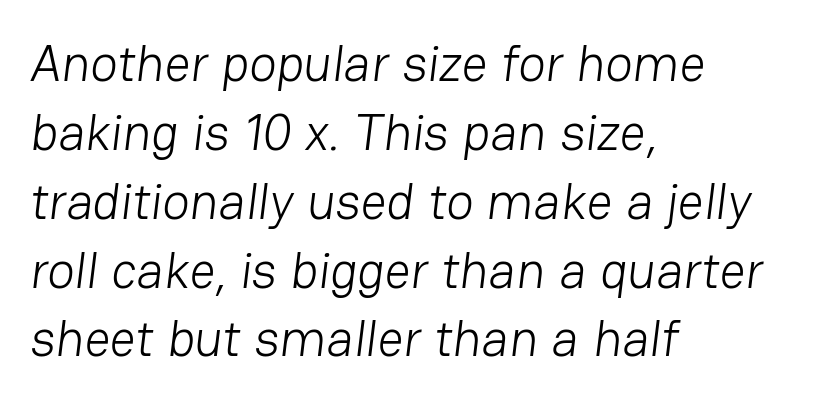
The image shows 51 px light sans-serif type; set left-aligned, normal line spacing (1.35x), normal letter spacing, not underlined; low stroke contrast and a medium x-height.
